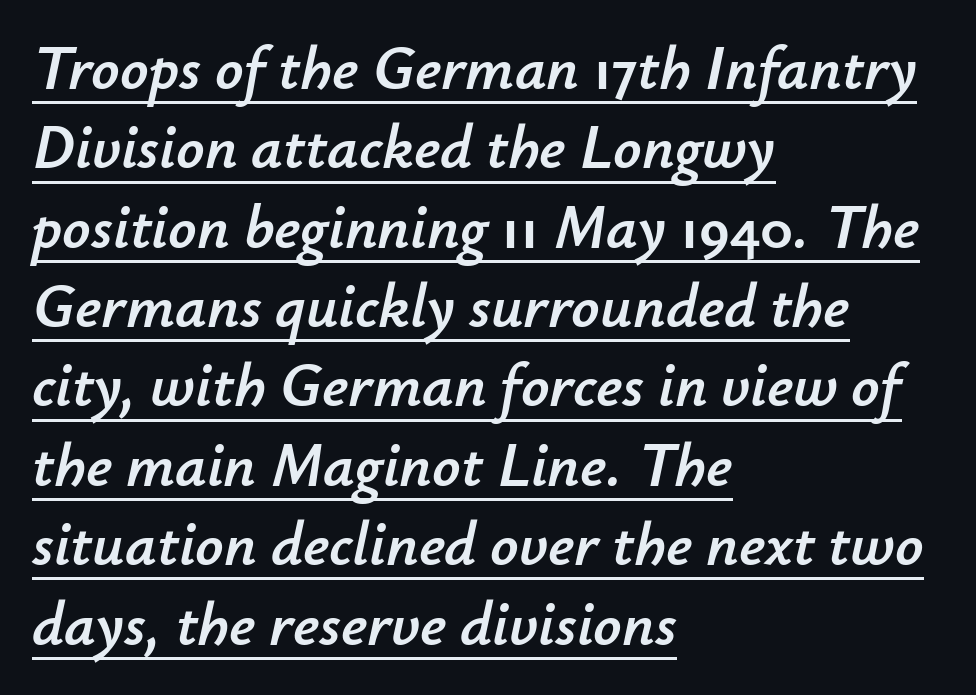
The image shows 62 px text type, italic (leaning right); set left-aligned, normal line spacing (1.28x), normal letter spacing, underlined; low stroke contrast and a small x-height.
